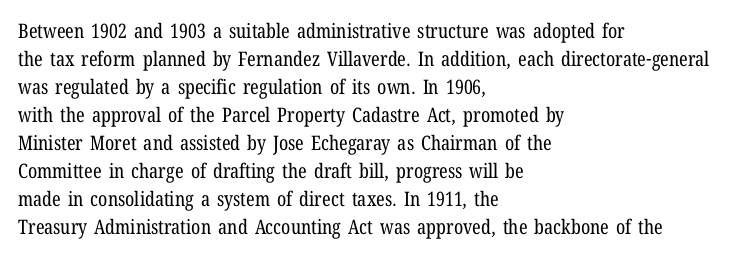
A roman cut, with each character standing at attention. Compared with a centered layout, this one pins lines to the left instead. Evenly set lines give the paragraph a standard silhouette. Heft: none added — not bold. The baseline area is clear.
